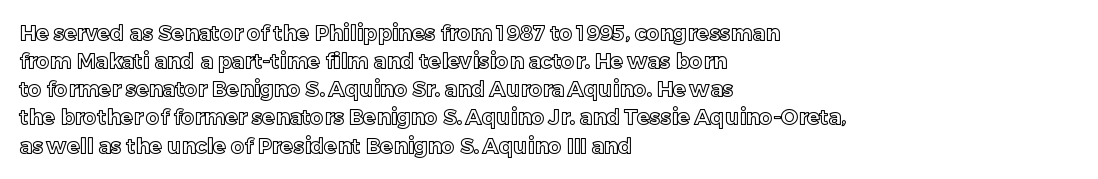
{"italic": "no", "underline": "no", "align": "left", "line_spacing": "normal", "line_spacing_ratio": 1.34, "letter_spacing": "normal", "letter_spacing_em": 0.0, "glyph_px": 21}
